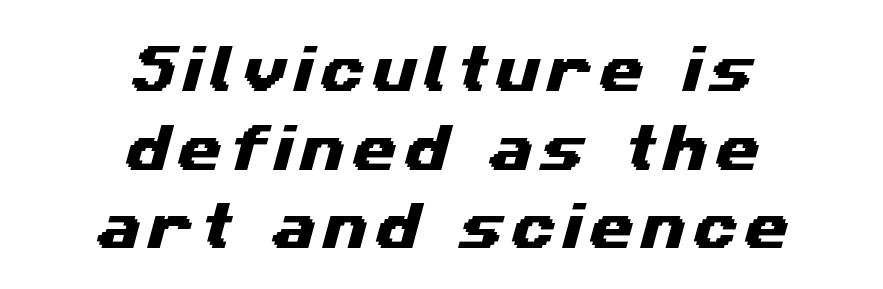
{"serif": "no", "width": "wide", "stroke_contrast": "medium", "x_height": "medium", "monospaced": "no", "underline": "no", "align": "center", "line_spacing": "normal", "line_spacing_ratio": 1.54, "glyph_px": 51}
